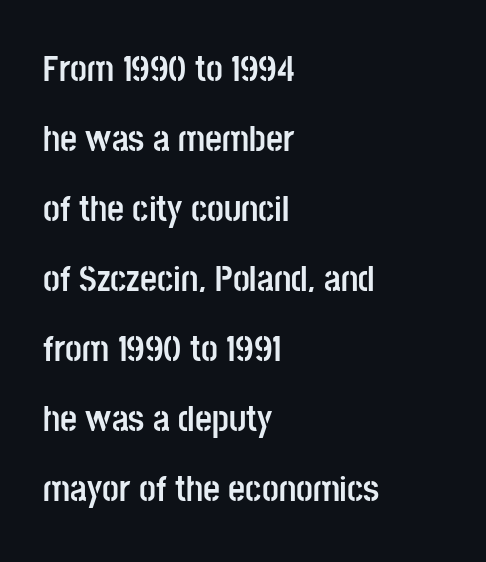
Q: Is the text bold? A: Yes.
Q: Is the text italic (slanted)? A: No, it is upright.
Q: Is the typeface a serif or a sans-serif typeface? A: Sans-serif.
Q: Is the text underlined? A: No.
Q: How is the paragraph aligned? A: Left-aligned.
Q: Is the spacing between letters normal or unusually wide? A: Normal.
Q: Width (condensed, normal, or wide)? A: Condensed.
Q: Stroke contrast? A: Low.
Q: x-height? A: Large.
Q: Monospaced? A: No.
